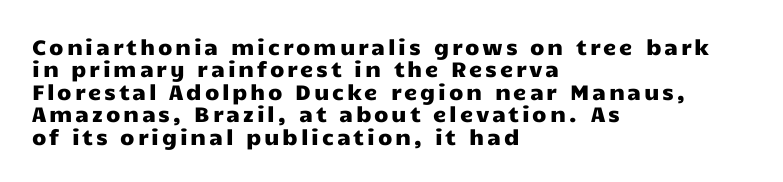
Q: Is the text italic (slanted)? A: No, it is upright.
Q: Is the text underlined? A: No.
Q: How is the paragraph aligned? A: Left-aligned.
Q: Is the spacing between lines tight, normal or loose? A: Tight.
